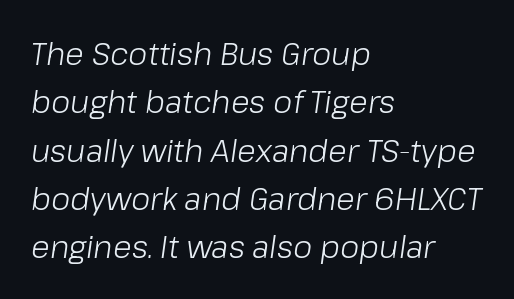
Q: Is the text bold? A: No.
Q: Is the text italic (slanted)? A: Yes, it leans right by about 8 degrees.
Q: Is the text underlined? A: No.
Q: How is the paragraph aligned? A: Left-aligned.
Q: Is the spacing between letters normal or unusually wide? A: Normal.
Q: Is the spacing between lines tight, normal or loose? A: Normal.
Q: Width (condensed, normal, or wide)? A: Normal.
Q: Stroke contrast? A: Low.
Q: x-height? A: Medium.
Q: Monospaced? A: No.
